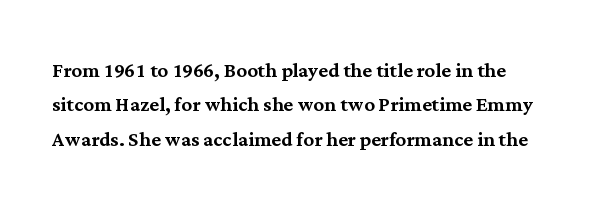
The image shows 26 px text type, upright; set left-aligned, normal line spacing (1.32x), normal letter spacing, not underlined.
